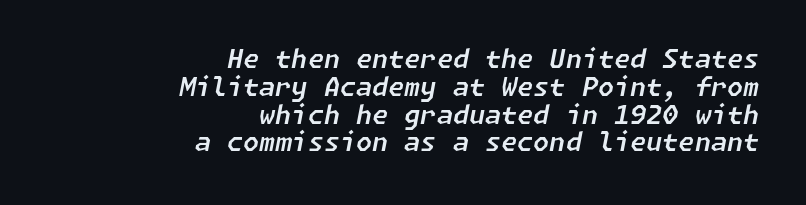
{"italic": "yes", "lean": "right", "slant_degrees": 11, "underline": "no", "align": "right", "line_spacing": "tight", "line_spacing_ratio": 1.07, "letter_spacing": "normal", "letter_spacing_em": 0.0, "glyph_px": 26}
